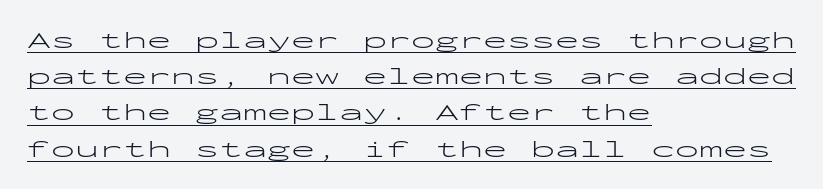
The image shows 24 px text type, upright; set left-aligned, normal line spacing (1.51x), normal letter spacing, underlined.
